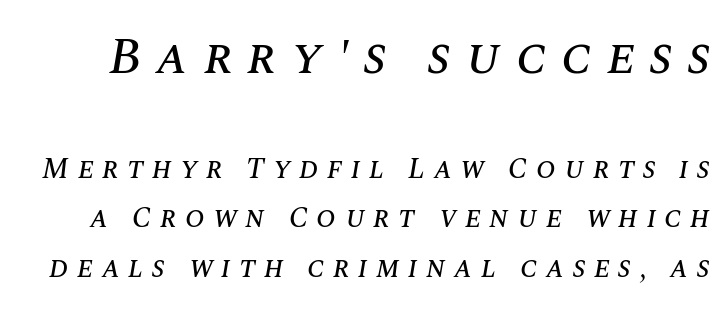
Between one letter and the next there's a generous, obvious gap. The whole block is typeset with a tilt. The rendering uses natural spacing where letterforms have individual widths. Only glyphs here, with clear space below each row. Of the two passages, the one on top uses the larger point size.
